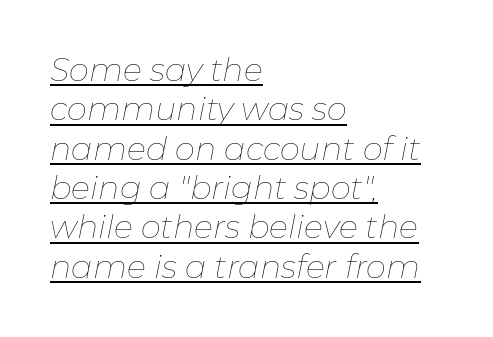
Q: Is the text bold? A: No.
Q: Is the text italic (slanted)? A: Yes, it leans right by about 11 degrees.
Q: Is the text underlined? A: Yes.
Q: How is the paragraph aligned? A: Left-aligned.
Q: Is the spacing between letters normal or unusually wide? A: Normal.
Q: Width (condensed, normal, or wide)? A: Normal.
Q: Stroke contrast? A: Low.
Q: x-height? A: Medium.
Q: Monospaced? A: No.
